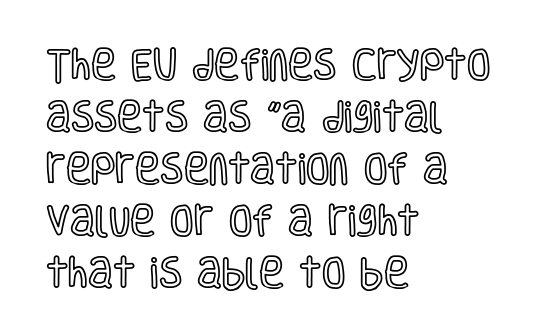
Q: Is the text italic (slanted)? A: No, it is upright.
Q: Is the text underlined? A: No.
Q: How is the paragraph aligned? A: Left-aligned.
Q: Is the spacing between letters normal or unusually wide? A: Normal.
Q: Is the spacing between lines tight, normal or loose? A: Normal.
Q: Width (condensed, normal, or wide)? A: Condensed.
Q: x-height? A: Large.
Q: Monospaced? A: No.
